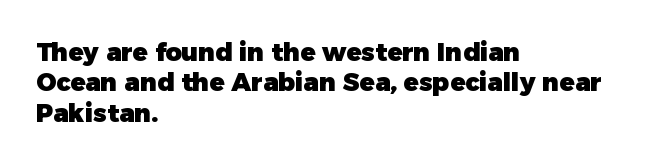
Each line starts at the same left margin while the right side varies. Words appear dense and cohesive because spacing is normal. What weight is shown? A full bold with thick strokes. Nope, not italic — everything's standing straight.
